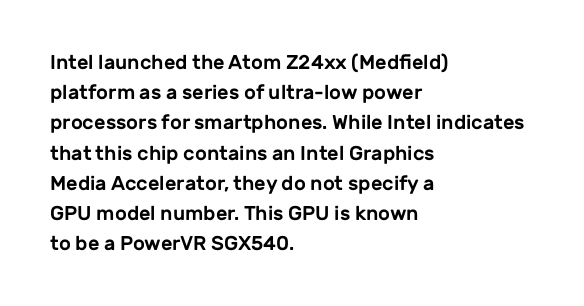
Q: Is the text italic (slanted)? A: No, it is upright.
Q: Is the text underlined? A: No.
Q: How is the paragraph aligned? A: Left-aligned.
Q: Is the spacing between letters normal or unusually wide? A: Normal.
Q: Is the spacing between lines tight, normal or loose? A: Normal.
